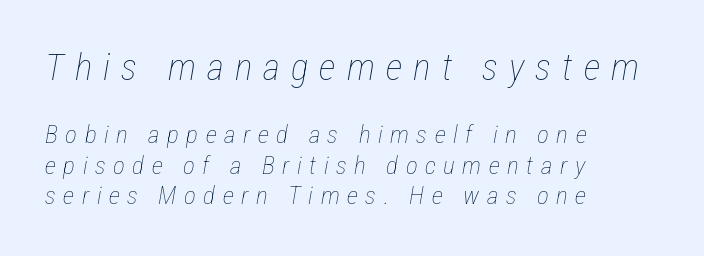
Q: Is the text bold? A: No.
Q: Is the text italic (slanted)? A: Yes, it leans right by about 12 degrees.
Q: Is the text underlined? A: No.
Q: How is the paragraph aligned? A: Left-aligned.
Q: Is the spacing between letters normal or unusually wide? A: Unusually wide.
Q: Which block of text is set in a larger size, the first (top) or the second (bottom)? A: The first (top) one.
Q: Width (condensed, normal, or wide)? A: Condensed.
Q: Stroke contrast? A: Low.
Q: x-height? A: Medium.
Q: Monospaced? A: No.
